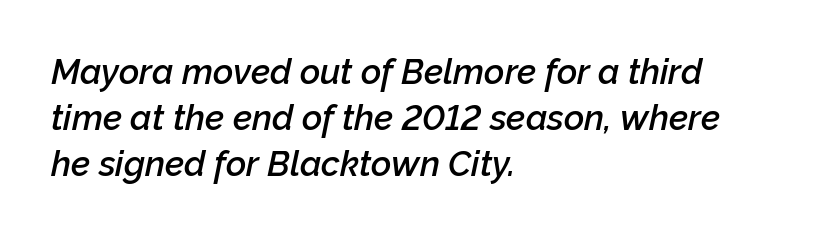
Q: Is the text bold? A: Semi-bold.
Q: Is the text italic (slanted)? A: Yes, it leans right by about 12 degrees.
Q: Is the text underlined? A: No.
Q: How is the paragraph aligned? A: Left-aligned.
Q: Is the spacing between letters normal or unusually wide? A: Normal.
Q: Is the spacing between lines tight, normal or loose? A: Normal.
Q: Width (condensed, normal, or wide)? A: Normal.
Q: Stroke contrast? A: Low.
Q: x-height? A: Medium.
Q: Monospaced? A: No.
